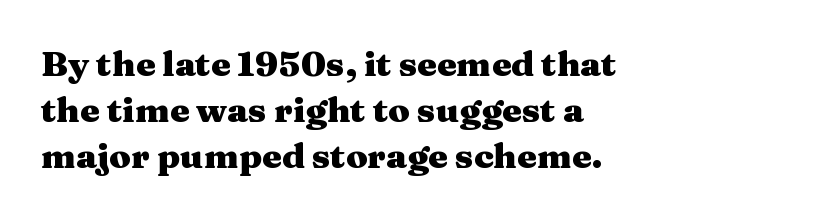
The image shows 35 px heavy, wide serif type, upright; set left-aligned, normal line spacing (1.32x), normal letter spacing, not underlined; medium stroke contrast and a medium x-height.
